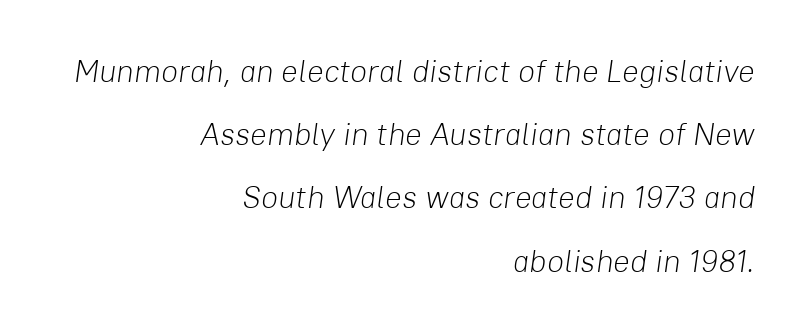
The image shows 31 px light type, italic (leaning right); set right-aligned, loose line spacing (2.04x), normal letter spacing, not underlined; low stroke contrast and a medium x-height.
